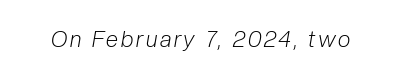
{"italic": "yes", "lean": "right", "slant_degrees": 10, "bold": "no", "underline": "no", "glyph_px": 22}
